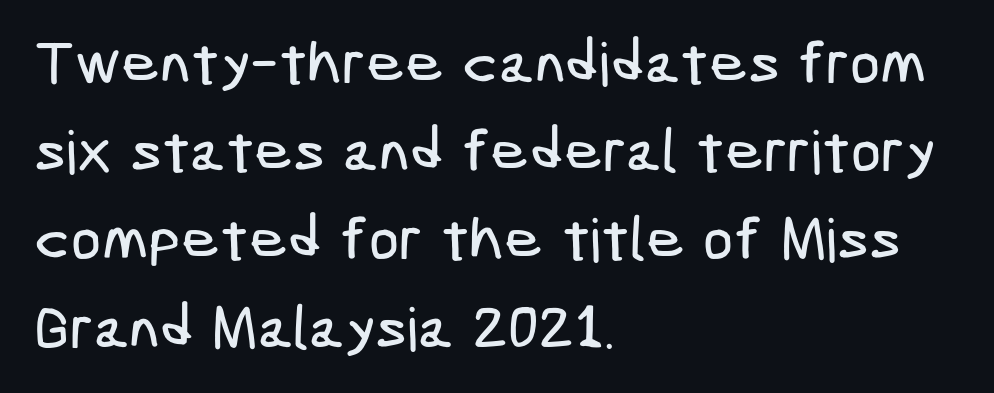
Does extra space separate the letters? No, they use regular spacing. Notice how the passage keeps a crisp vertical edge on the left only. In terms of leading, this rendering sits right in the middle. A clean baseline with only descenders dipping below it. Check where the strokes stop: nothing finishes them off — pure sans.
